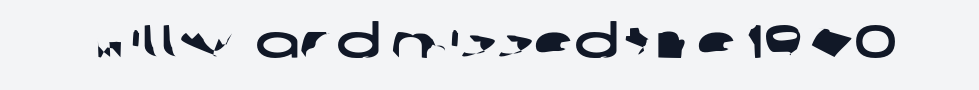
What stands out about the letter spacing? Nothing — it is the standard amount. This is sans-serif lettering, the kind often seen on screens and signage. Check under the words: just untouched page. The rendering uses natural spacing where letterforms have individual widths.
